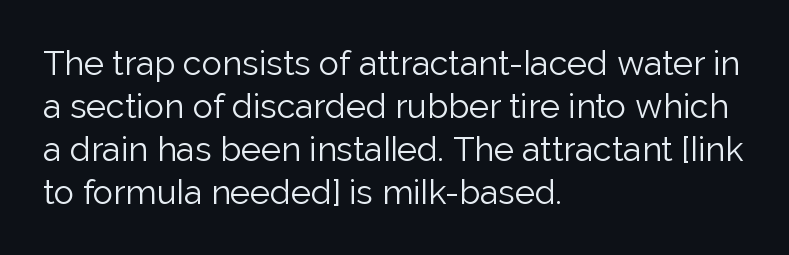
Q: Is the text bold? A: No.
Q: Is the text italic (slanted)? A: No, it is upright.
Q: Is the typeface a serif or a sans-serif typeface? A: Sans-serif.
Q: Is the text underlined? A: No.
Q: How is the paragraph aligned? A: Left-aligned.
Q: Is the spacing between letters normal or unusually wide? A: Normal.
Q: Is the spacing between lines tight, normal or loose? A: Normal.
Q: Width (condensed, normal, or wide)? A: Normal.
Q: Stroke contrast? A: Low.
Q: x-height? A: Medium.
Q: Monospaced? A: No.
